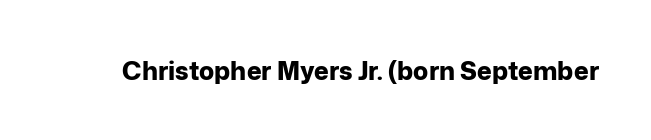
{"italic": "no", "bold": "yes", "underline": "no", "letter_spacing": "normal", "letter_spacing_em": 0.0, "glyph_px": 25}
